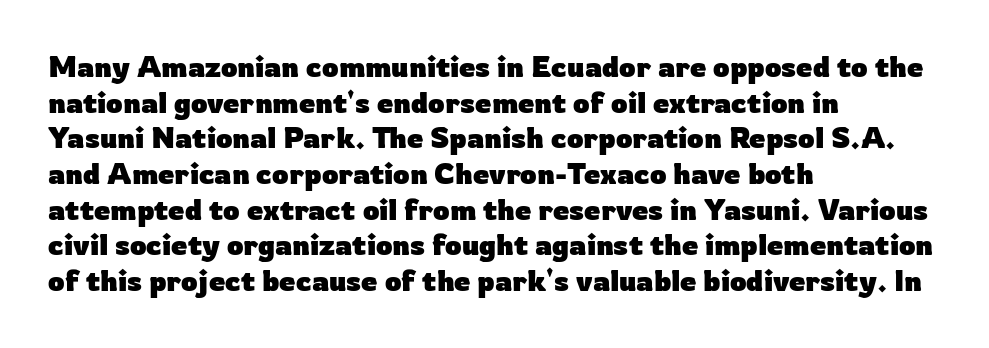
Q: Is the text bold? A: Yes.
Q: Is the text italic (slanted)? A: No, it is upright.
Q: Is the typeface a serif or a sans-serif typeface? A: Sans-serif.
Q: Is the text underlined? A: No.
Q: How is the paragraph aligned? A: Left-aligned.
Q: Is the spacing between letters normal or unusually wide? A: Normal.
Q: Width (condensed, normal, or wide)? A: Normal.
Q: Stroke contrast? A: Low.
Q: x-height? A: Medium.
Q: Monospaced? A: No.
